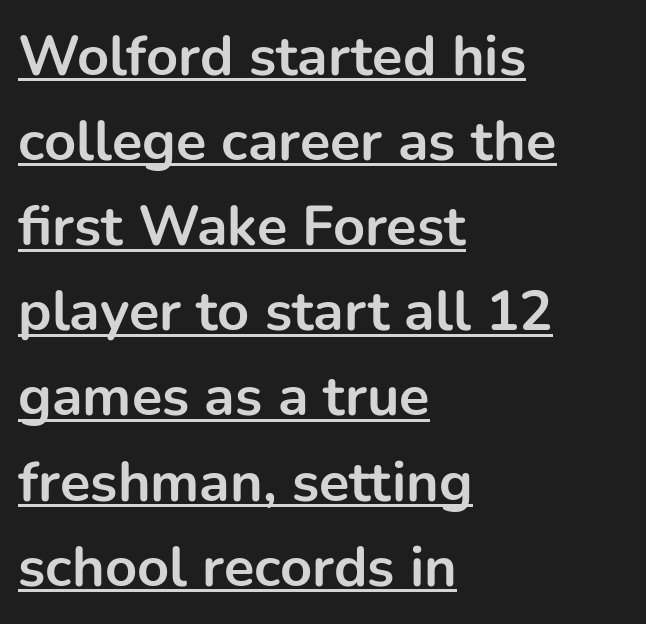
Reading down the block, your eye returns to a fixed left position each line. What kind of face is this? One without serifs — a sans. Is there an underline? Yes — a line sits under the letters. The lettering stays uniformly vertical, giving the passage a roman look. In terms of leading, this rendering sits right in the middle.
